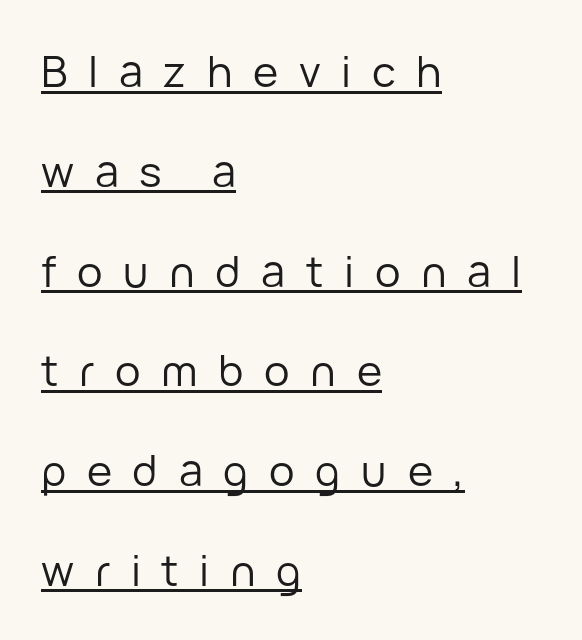
{"serif": "no", "italic": "no", "bold": "no", "weight": "regular", "width": "normal", "stroke_contrast": "low", "x_height": "medium", "monospaced": "no", "underline": "yes", "align": "left", "line_spacing": "loose", "line_spacing_ratio": 2.32, "letter_spacing": "wide", "letter_spacing_em": 0.48, "glyph_px": 43}
